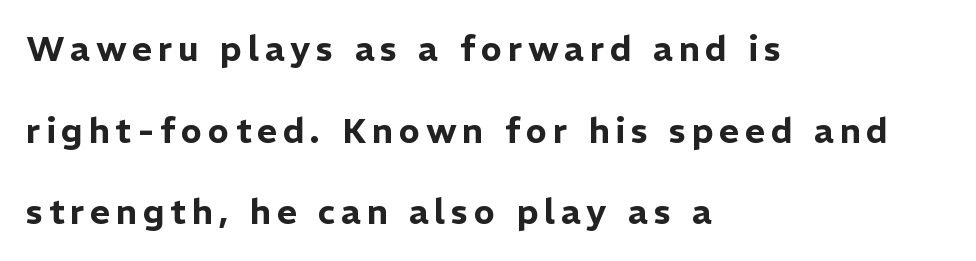
Style check: upright. The foot of each line stays bare and open. Alignment: flush left. A typesetter would call this leading open, well beyond the default. Character widths vary here, with narrow letters taking less room than wide ones.
